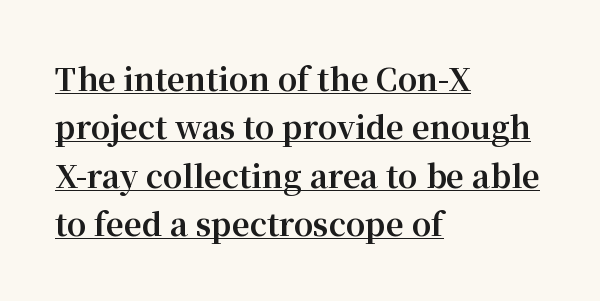
Each letter keeps its own natural width here, so spacing adapts to shape. Caption: lettering with a line underneath. The compositor pushed each line to the left boundary. Every letter is thick-stroked: bold, no question.
